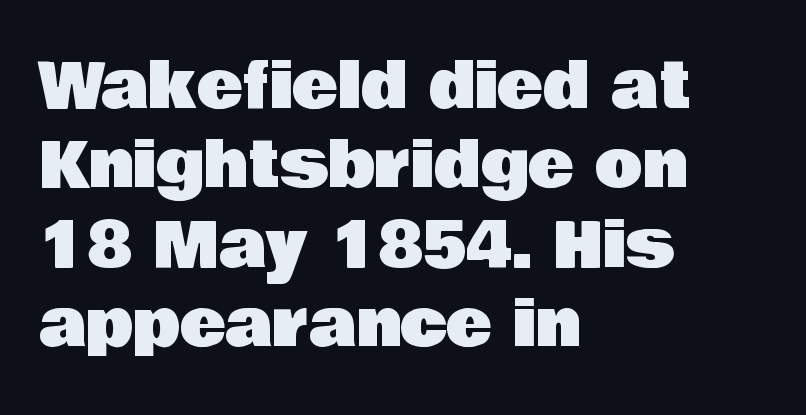
The image shows 62 px sans-serif type, upright; set left-aligned, normal line spacing (1.28x), normal letter spacing, not underlined; low stroke contrast and a large x-height.
